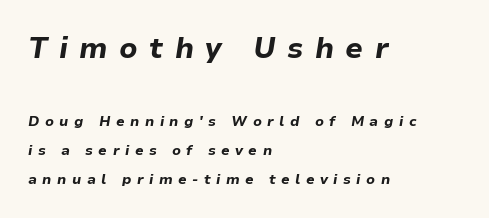
{"italic": "yes", "lean": "right", "slant_degrees": 9, "bold": "yes", "weight": "bold", "width": "normal", "stroke_contrast": "low", "x_height": "medium", "monospaced": "no", "underline": "no", "align": "left", "line_spacing": "loose", "line_spacing_ratio": 2.07, "letter_spacing": "wide", "letter_spacing_em": 0.39, "larger_block": "first", "size_ratio": 2.07, "glyph_px": 29}
